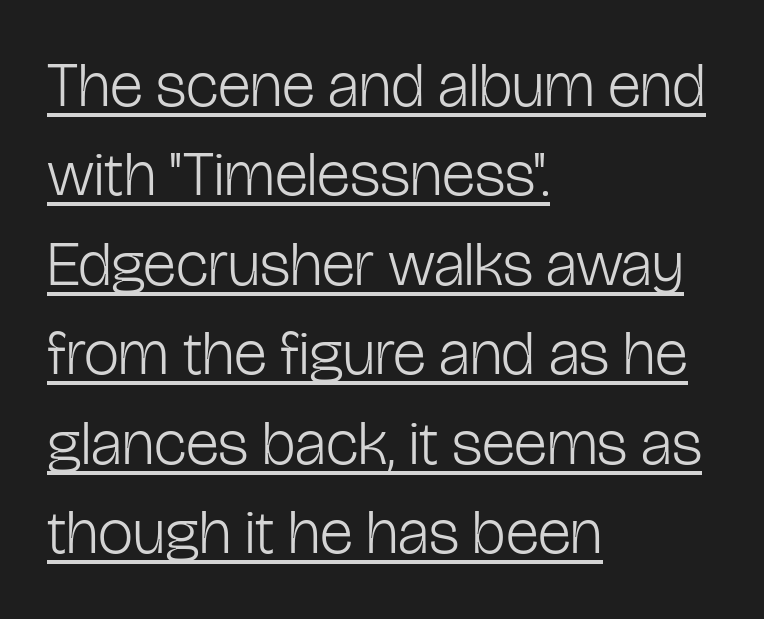
Q: Is the text bold? A: No.
Q: Is the text italic (slanted)? A: No, it is upright.
Q: Is the typeface a serif or a sans-serif typeface? A: Sans-serif.
Q: Is the text underlined? A: Yes.
Q: How is the paragraph aligned? A: Left-aligned.
Q: Is the spacing between letters normal or unusually wide? A: Normal.
Q: Is the spacing between lines tight, normal or loose? A: Normal.
Q: Width (condensed, normal, or wide)? A: Condensed.
Q: Stroke contrast? A: Low.
Q: x-height? A: Medium.
Q: Monospaced? A: No.
